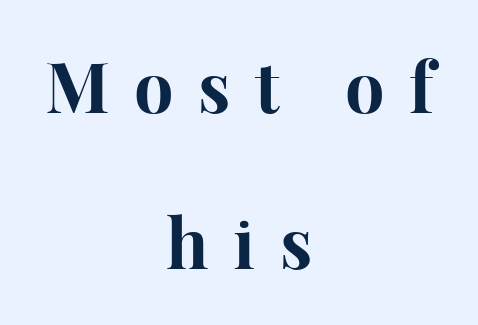
Pretty heavy lettering here — definitely bold. These lines are composed in type with serifs. Students, note that the glyphs here are deliberately spaced far apart. These lines stack symmetrically, like a column narrowing and widening about its center.
